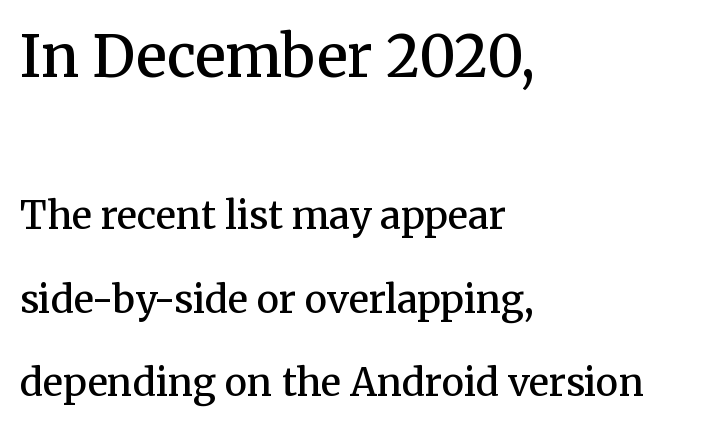
The image shows 57 px semibold serif type, upright; set left-aligned, loose line spacing (2.2x), normal letter spacing, not underlined; the first (top) block is 1.5x larger; medium stroke contrast and a medium x-height.
